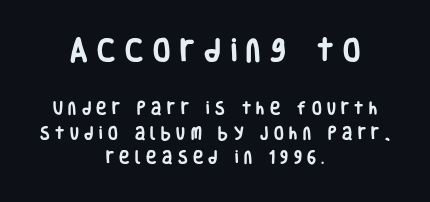
The image shows 25 px bold type, upright; set centered, line spacing 1.74x, unusually wide letter spacing (+0.39 em), not underlined; the first (top) block is 1.79x larger.
